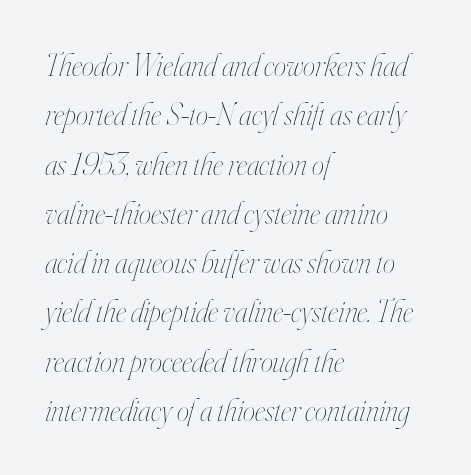
{"italic": "yes", "lean": "right", "slant_degrees": 16, "bold": "no", "weight": "thin", "width": "condensed", "stroke_contrast": "high", "x_height": "small", "monospaced": "no", "underline": "no", "align": "left", "line_spacing": "normal", "line_spacing_ratio": 1.59, "letter_spacing": "normal", "letter_spacing_em": 0.0, "glyph_px": 31}
